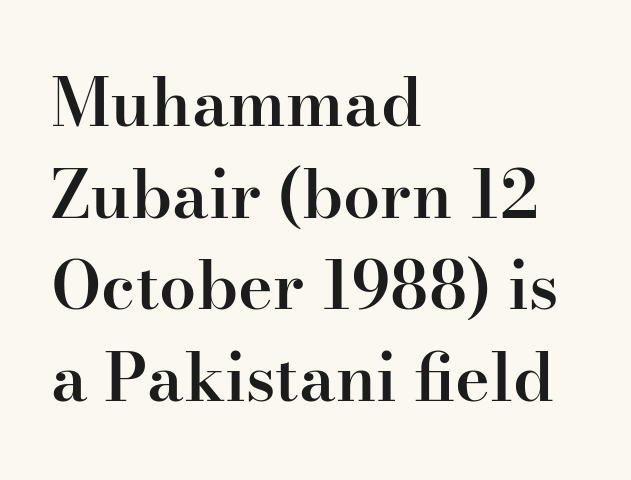
{"serif": "yes", "italic": "no", "bold": "semi", "weight": "semibold", "width": "normal", "stroke_contrast": "high", "x_height": "small", "monospaced": "no", "underline": "no", "align": "left", "line_spacing": "normal", "line_spacing_ratio": 1.39, "letter_spacing": "normal", "letter_spacing_em": 0.0, "glyph_px": 66}
